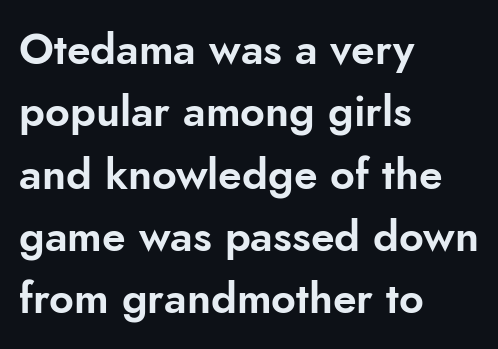
{"serif": "no", "italic": "no", "width": "normal", "stroke_contrast": "low", "x_height": "small", "monospaced": "no", "underline": "no", "align": "left", "line_spacing": "normal", "line_spacing_ratio": 1.45, "letter_spacing": "normal", "letter_spacing_em": 0.0, "glyph_px": 43}
